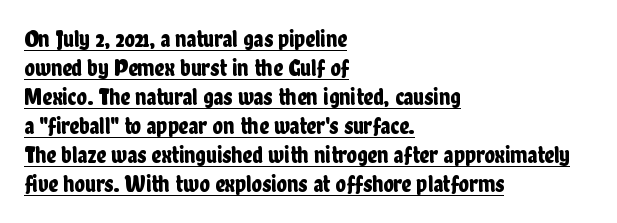
No extra tracking has been applied to these lines. Short and long lines alike share a common starting point at left. The specimen includes a rule beneath the text block's lines. Designer's note — italics off, roman on.
